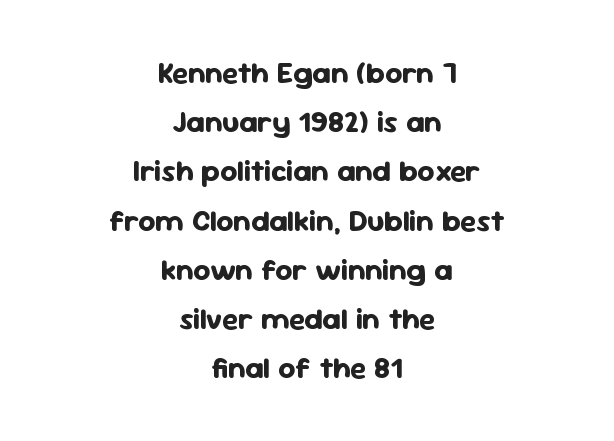
The image shows 30 px bold sans-serif type, upright; set centered, normal line spacing (1.64x), normal letter spacing, not underlined; low stroke contrast and a medium x-height.
